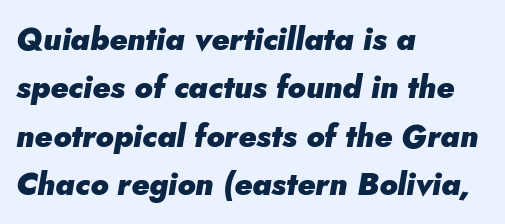
A student would call this left alignment; a typographer would say flush left, rag right. The rendering uses natural spacing where letterforms have individual widths. This rendering leaves character spacing at its baseline value. Underline: absent.
